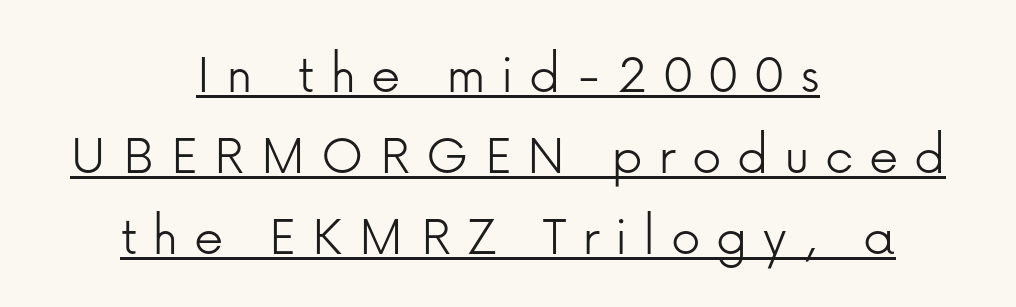
{"serif": "no", "italic": "no", "bold": "no", "weight": "light", "width": "normal", "stroke_contrast": "low", "x_height": "medium", "monospaced": "no", "underline": "yes", "align": "center", "line_spacing": "normal", "line_spacing_ratio": 1.37, "letter_spacing": "wide", "letter_spacing_em": 0.26, "glyph_px": 59}
